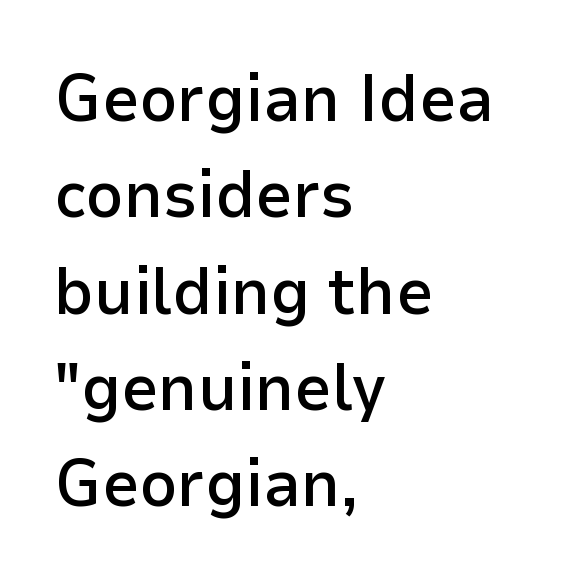
{"serif": "no", "italic": "no", "bold": "semi", "weight": "semibold", "width": "normal", "stroke_contrast": "low", "x_height": "medium", "monospaced": "no", "underline": "no", "align": "left", "line_spacing": "normal", "line_spacing_ratio": 1.46, "letter_spacing": "normal", "letter_spacing_em": 0.0, "glyph_px": 66}
